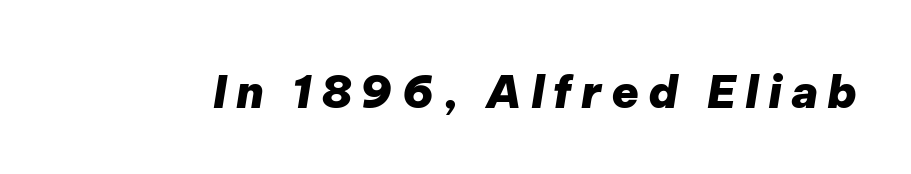
{"italic": "yes", "lean": "right", "slant_degrees": 9, "bold": "yes", "weight": "heavy", "width": "normal", "stroke_contrast": "low", "x_height": "medium", "monospaced": "no", "underline": "no", "letter_spacing": "wide", "letter_spacing_em": 0.2, "glyph_px": 45}
